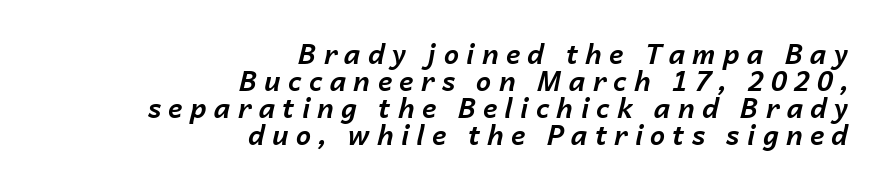
Q: Is the text bold? A: Yes.
Q: Is the text italic (slanted)? A: Yes, it leans right by about 14 degrees.
Q: Is the text underlined? A: No.
Q: How is the paragraph aligned? A: Right-aligned.
Q: Is the spacing between letters normal or unusually wide? A: Unusually wide.
Q: Is the spacing between lines tight, normal or loose? A: Tight.
